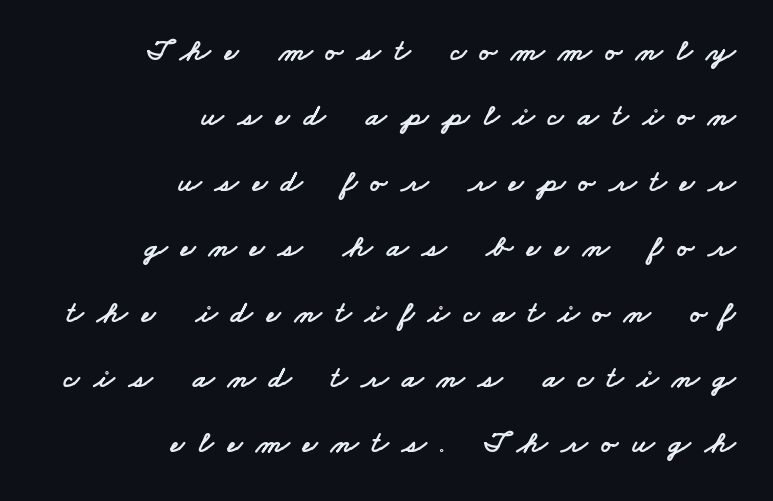
Visually the block forms a straight wall on the right and a jagged coastline on the left. The specimen omits any rule beneath the text block's lines. Someone cranked the tracking dial way up on this one. This sample has the flowing, uneven cadence of proportional lettering. Successive baselines arrive slowly, with a big drop between each. You can tell from the bare stems that sans-serif type was used.
